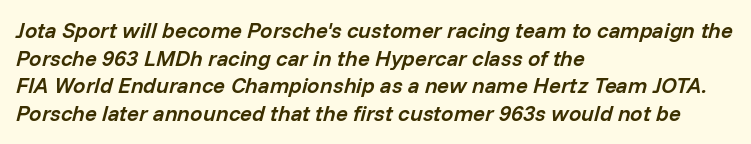
The image shows 22 px text type, italic (leaning right); set left-aligned, normal line spacing (1.26x), normal letter spacing, not underlined.
